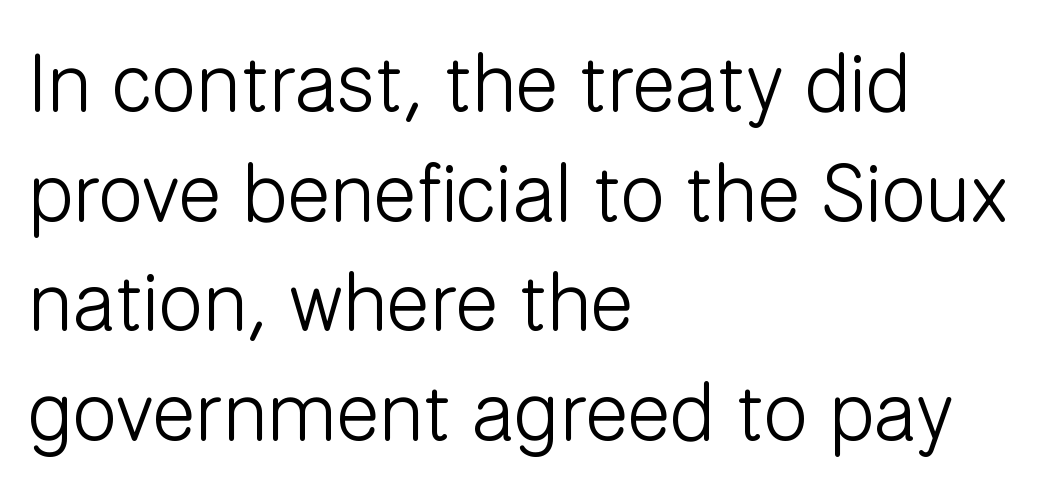
Q: Is the text bold? A: No.
Q: Is the text italic (slanted)? A: No, it is upright.
Q: Is the typeface a serif or a sans-serif typeface? A: Sans-serif.
Q: Is the text underlined? A: No.
Q: How is the paragraph aligned? A: Left-aligned.
Q: Is the spacing between letters normal or unusually wide? A: Normal.
Q: Is the spacing between lines tight, normal or loose? A: Normal.
Q: Width (condensed, normal, or wide)? A: Normal.
Q: Stroke contrast? A: Low.
Q: x-height? A: Medium.
Q: Monospaced? A: No.
